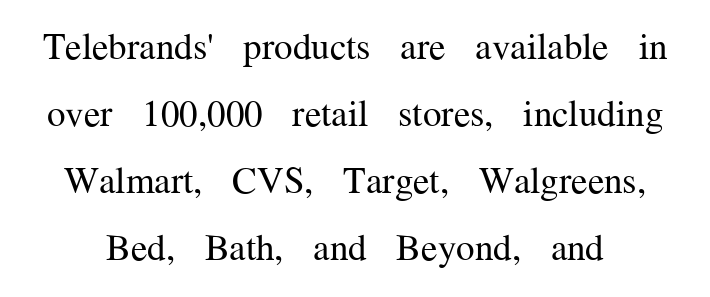
You could not count columns in this text — the font is proportionally spaced. The characters display serif detailing at their extremities. The words here are not underlined. Heft: none added — not bold. The rendering keeps characters at their native spacing.
